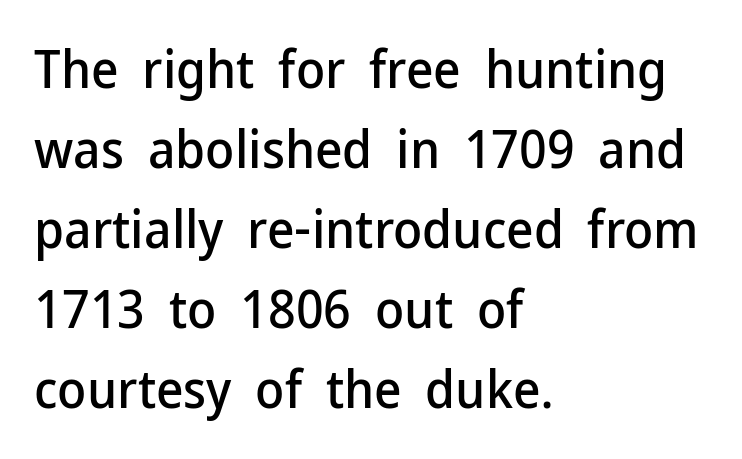
Q: Is the text italic (slanted)? A: No, it is upright.
Q: Is the typeface a serif or a sans-serif typeface? A: Sans-serif.
Q: Is the text underlined? A: No.
Q: How is the paragraph aligned? A: Left-aligned.
Q: Is the spacing between letters normal or unusually wide? A: Normal.
Q: Is the spacing between lines tight, normal or loose? A: Normal.
Q: Width (condensed, normal, or wide)? A: Normal.
Q: Stroke contrast? A: Low.
Q: x-height? A: Medium.
Q: Monospaced? A: No.
